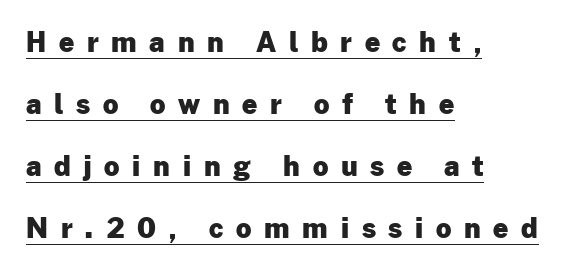
Q: Is the text bold? A: Yes.
Q: Is the text italic (slanted)? A: No, it is upright.
Q: Is the text underlined? A: Yes.
Q: How is the paragraph aligned? A: Left-aligned.
Q: Is the spacing between letters normal or unusually wide? A: Unusually wide.
Q: Is the spacing between lines tight, normal or loose? A: Loose.
